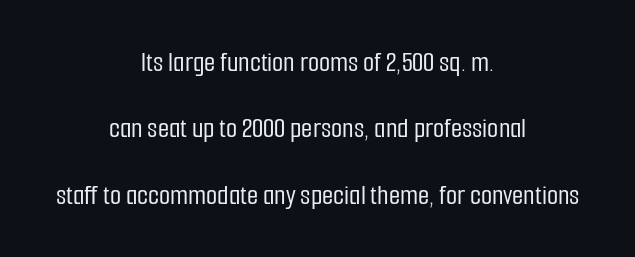
Q: Is the text italic (slanted)? A: No, it is upright.
Q: Is the typeface a serif or a sans-serif typeface? A: Sans-serif.
Q: Is the text underlined? A: No.
Q: How is the paragraph aligned? A: Centered.
Q: Is the spacing between letters normal or unusually wide? A: Normal.
Q: Is the spacing between lines tight, normal or loose? A: Loose.
Q: Width (condensed, normal, or wide)? A: Condensed.
Q: Stroke contrast? A: Low.
Q: x-height? A: Medium.
Q: Monospaced? A: No.
